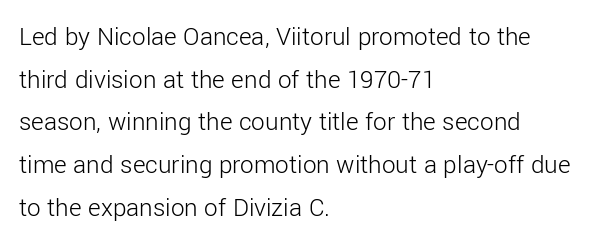
The image shows 27 px text type, upright; set left-aligned, normal line spacing (1.58x), normal letter spacing, not underlined.
